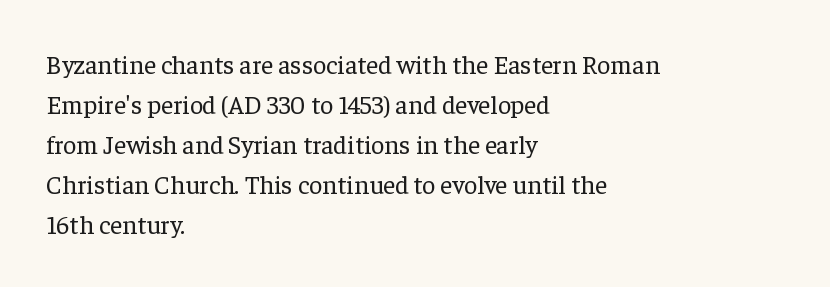
Q: Is the text bold? A: No.
Q: Is the text italic (slanted)? A: No, it is upright.
Q: Is the text underlined? A: No.
Q: How is the paragraph aligned? A: Left-aligned.
Q: Is the spacing between letters normal or unusually wide? A: Normal.
Q: Is the spacing between lines tight, normal or loose? A: Normal.
